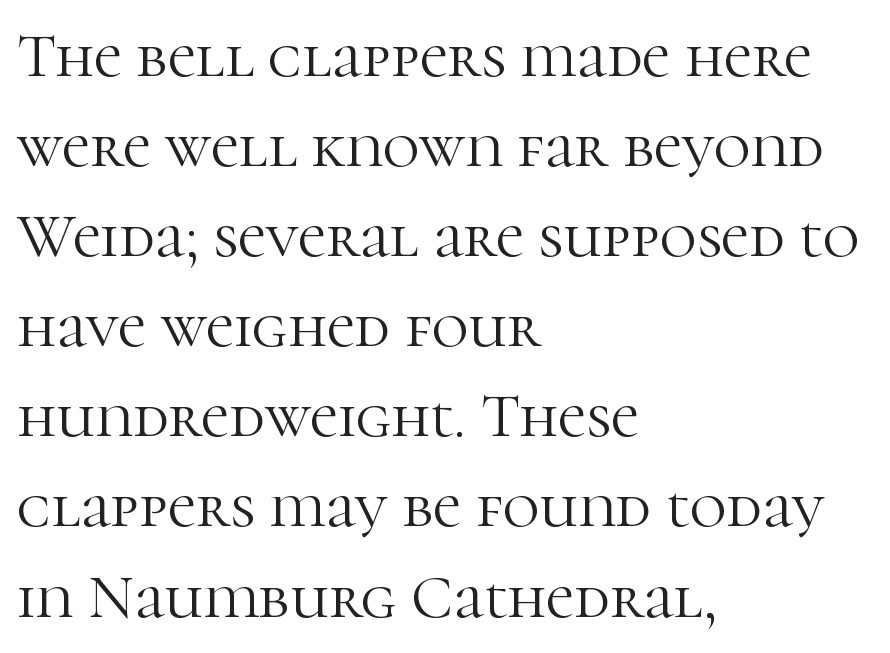
Q: Is the text bold? A: No.
Q: Is the text italic (slanted)? A: No, it is upright.
Q: Is the typeface a serif or a sans-serif typeface? A: Serif.
Q: Is the text underlined? A: No.
Q: How is the paragraph aligned? A: Left-aligned.
Q: Is the spacing between letters normal or unusually wide? A: Normal.
Q: Is the spacing between lines tight, normal or loose? A: Normal.
Q: Width (condensed, normal, or wide)? A: Normal.
Q: Stroke contrast? A: High.
Q: x-height? A: Medium.
Q: Monospaced? A: No.
